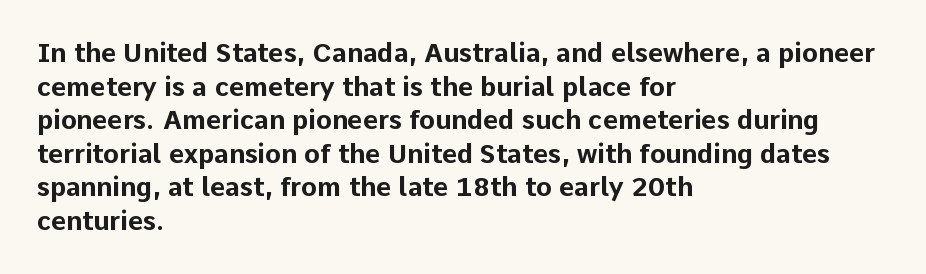
Regarding leading, the lines here are spaced in the standard way. Nothing unusual about the tracking: characters are spaced as the font intends. Clear beneath every line of the passage. The compositor pushed each line to the left boundary. Ascenders rise straight up at ninety degrees. The font is running at its bold setting.
